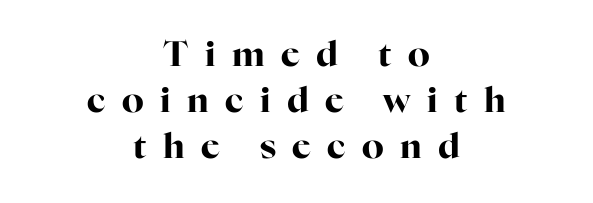
{"serif": "yes", "italic": "no", "bold": "yes", "weight": "bold", "width": "normal", "stroke_contrast": "high", "x_height": "medium", "monospaced": "no", "underline": "no", "align": "center", "line_spacing": "normal", "line_spacing_ratio": 1.31, "letter_spacing": "wide", "letter_spacing_em": 0.47, "glyph_px": 35}
